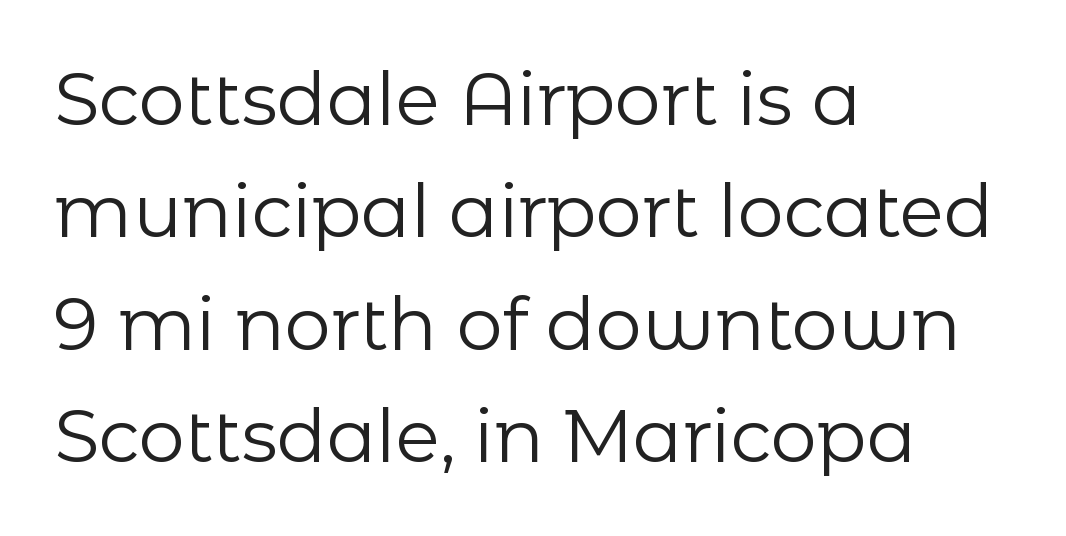
{"serif": "no", "italic": "no", "bold": "no", "weight": "regular", "width": "normal", "stroke_contrast": "low", "x_height": "medium", "monospaced": "no", "underline": "no", "align": "left", "line_spacing": "normal", "line_spacing_ratio": 1.54, "letter_spacing": "normal", "letter_spacing_em": 0.0, "glyph_px": 73}
